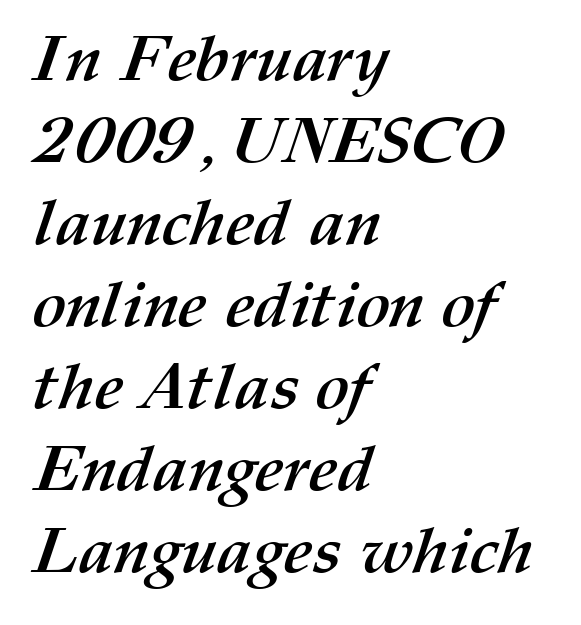
{"bold": "yes", "weight": "semibold", "width": "normal", "stroke_contrast": "medium", "x_height": "medium", "monospaced": "no", "underline": "no", "align": "left", "line_spacing": "normal", "line_spacing_ratio": 1.28, "letter_spacing": "normal", "letter_spacing_em": 0.0, "glyph_px": 64}
